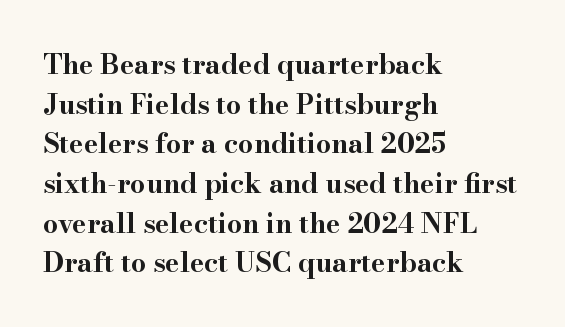
{"italic": "no", "bold": "yes", "underline": "no", "align": "left", "line_spacing": "normal", "line_spacing_ratio": 1.47, "letter_spacing": "normal", "letter_spacing_em": 0.0, "glyph_px": 27}
